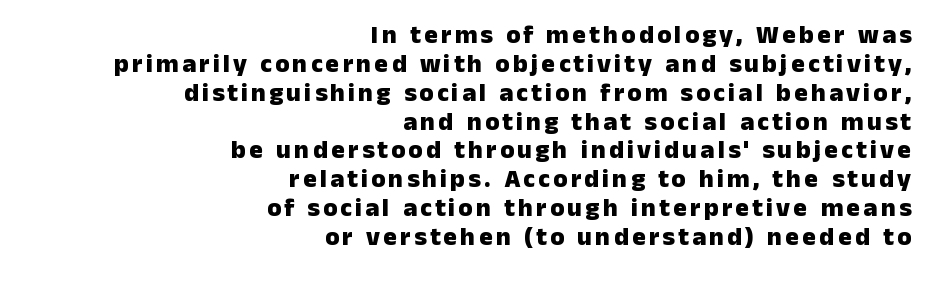
Q: Is the text bold? A: Yes.
Q: Is the text italic (slanted)? A: No, it is upright.
Q: Is the text underlined? A: No.
Q: How is the paragraph aligned? A: Right-aligned.
Q: Is the spacing between lines tight, normal or loose? A: Tight.
